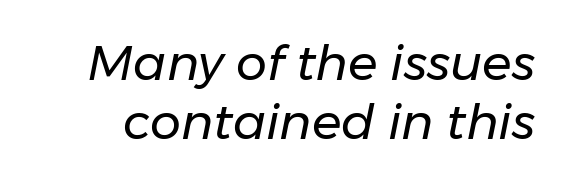
Q: Is the text bold? A: No.
Q: Is the text italic (slanted)? A: Yes, it leans right by about 11 degrees.
Q: Is the text underlined? A: No.
Q: Is the spacing between letters normal or unusually wide? A: Normal.
Q: Width (condensed, normal, or wide)? A: Normal.
Q: Stroke contrast? A: Low.
Q: x-height? A: Medium.
Q: Monospaced? A: No.
